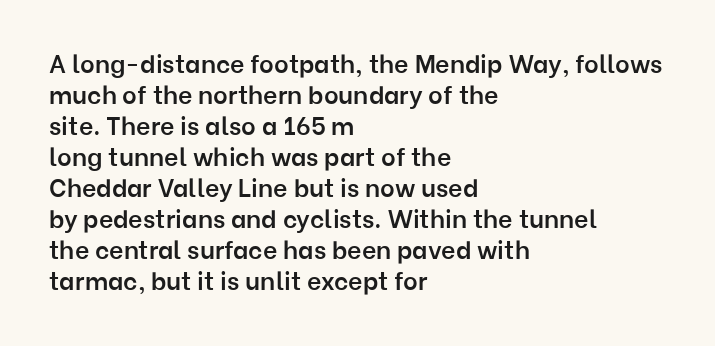
Q: Is the text bold? A: Semi-bold.
Q: Is the text italic (slanted)? A: No, it is upright.
Q: Is the text underlined? A: No.
Q: How is the paragraph aligned? A: Left-aligned.
Q: Is the spacing between letters normal or unusually wide? A: Normal.
